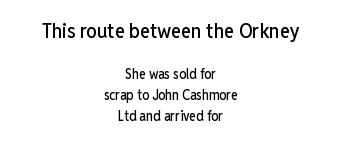
The paragraph shown floats in the horizontal middle. The strip under each line holds only bare page. The line-height multiplier appears to be the usual default. Posture: upright roman. Glyph-to-glyph distance matches everyday printed text.
